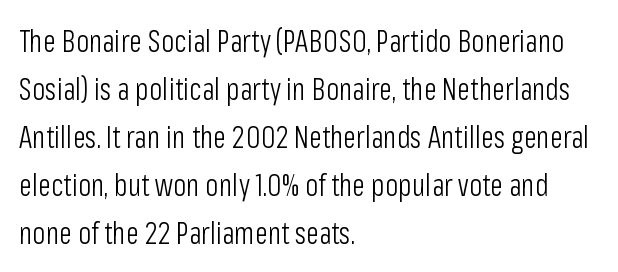
The image shows 30 px light, condensed sans-serif type, upright; set left-aligned, normal line spacing (1.6x), normal letter spacing, not underlined; low stroke contrast and a medium x-height.
